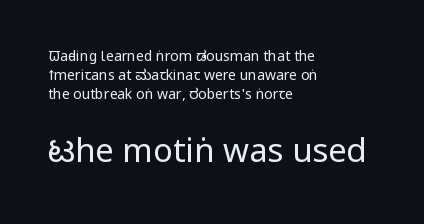
Q: Is the text bold? A: No.
Q: Is the text italic (slanted)? A: No, it is upright.
Q: Is the typeface a serif or a sans-serif typeface? A: Sans-serif.
Q: Is the text underlined? A: No.
Q: How is the paragraph aligned? A: Left-aligned.
Q: Is the spacing between letters normal or unusually wide? A: Normal.
Q: Is the spacing between lines tight, normal or loose? A: Normal.
Q: Which block of text is set in a larger size, the first (top) or the second (bottom)? A: The second (bottom) one.
Q: Width (condensed, normal, or wide)? A: Condensed.
Q: Stroke contrast? A: Low.
Q: x-height? A: Large.
Q: Monospaced? A: No.
